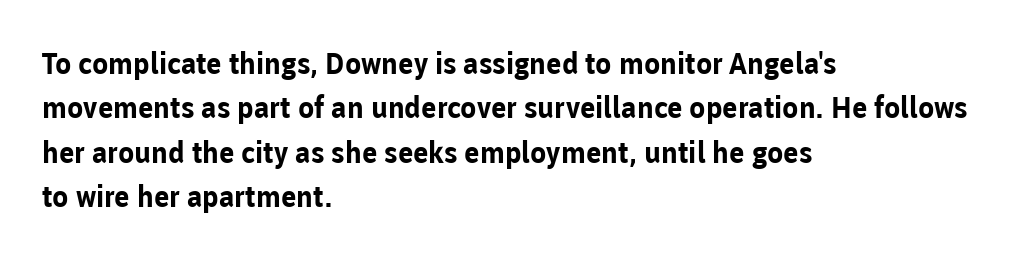
Q: Is the text bold? A: Yes.
Q: Is the text italic (slanted)? A: No, it is upright.
Q: Is the typeface a serif or a sans-serif typeface? A: Sans-serif.
Q: Is the text underlined? A: No.
Q: How is the paragraph aligned? A: Left-aligned.
Q: Is the spacing between letters normal or unusually wide? A: Normal.
Q: Is the spacing between lines tight, normal or loose? A: Normal.
Q: Width (condensed, normal, or wide)? A: Normal.
Q: Stroke contrast? A: Low.
Q: x-height? A: Medium.
Q: Monospaced? A: No.
